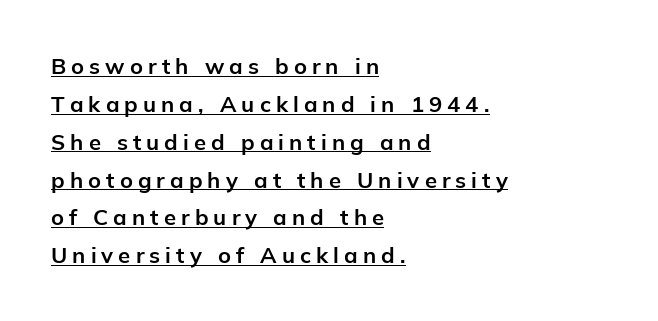
The image shows 22 px bold type, upright; set left-aligned, line spacing 1.72x, unusually wide letter spacing (+0.23 em), underlined.
